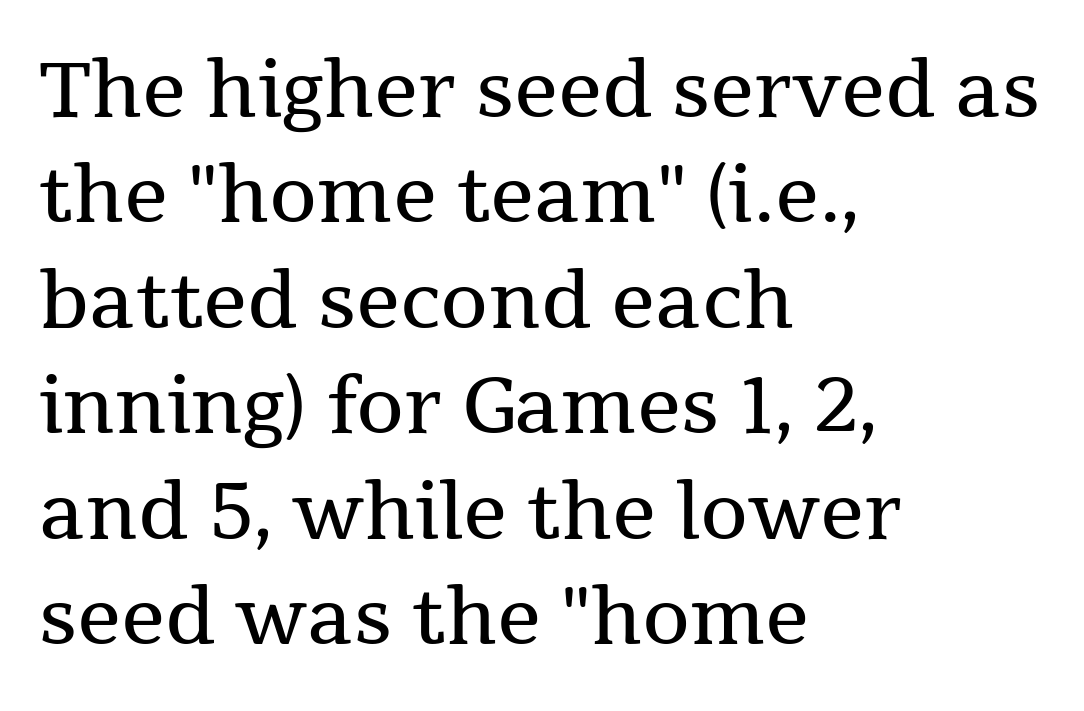
Q: Is the text bold? A: No.
Q: Is the text italic (slanted)? A: No, it is upright.
Q: Is the typeface a serif or a sans-serif typeface? A: Serif.
Q: Is the text underlined? A: No.
Q: How is the paragraph aligned? A: Left-aligned.
Q: Is the spacing between letters normal or unusually wide? A: Normal.
Q: Is the spacing between lines tight, normal or loose? A: Normal.
Q: Width (condensed, normal, or wide)? A: Normal.
Q: Stroke contrast? A: Medium.
Q: x-height? A: Medium.
Q: Monospaced? A: No.
